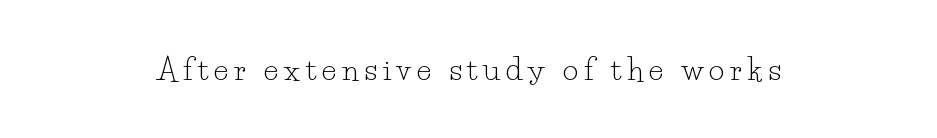
The image shows 30 px light serif type, upright; set centered, not underlined; low stroke contrast and a small x-height.
